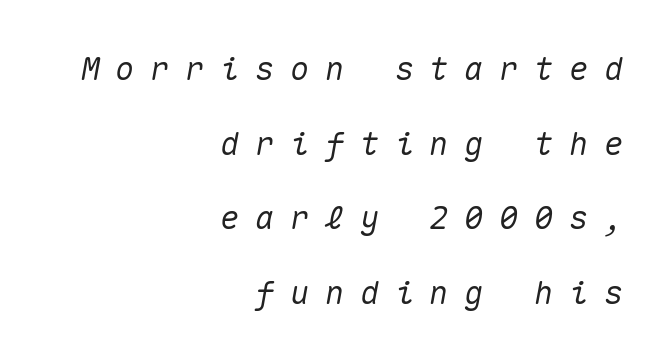
Looking at the ascenders, they clearly lean. Inter-character spacing is expanded well beyond the font's built-in metrics. Airy leading. In CSS terms this would be text-align: right.
